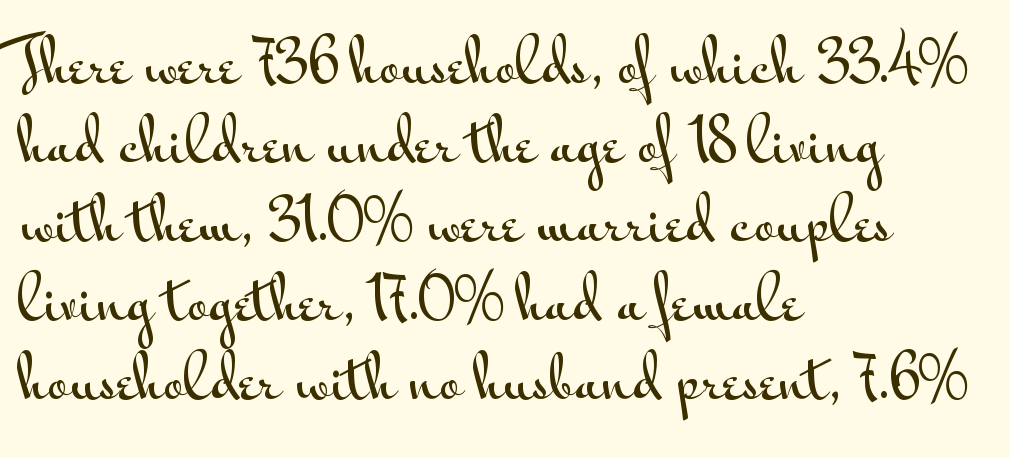
Q: Is the typeface a serif or a sans-serif typeface? A: Sans-serif.
Q: Is the text underlined? A: No.
Q: How is the paragraph aligned? A: Left-aligned.
Q: Is the spacing between letters normal or unusually wide? A: Normal.
Q: Is the spacing between lines tight, normal or loose? A: Normal.
Q: Width (condensed, normal, or wide)? A: Wide.
Q: Stroke contrast? A: Medium.
Q: x-height? A: Small.
Q: Monospaced? A: No.
